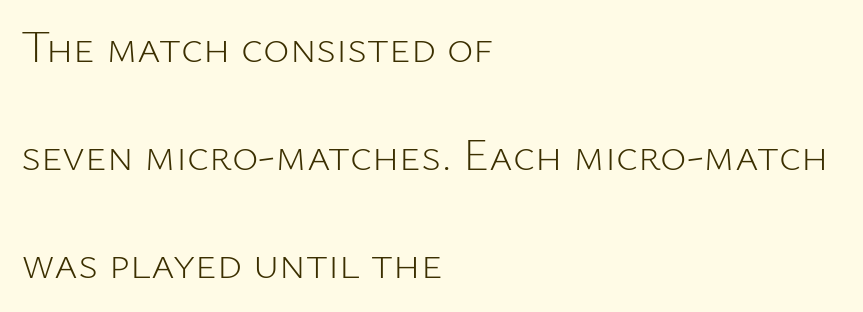
The passage shown is typed in a proportional face where columns would drift. A typesetter would label this face a sans. The lines in this sample share a left origin and differ only in where they stop. Whoever set this chose breathing room over compactness in the vertical rhythm. Plain, unruled lines of type. The letters stand straight up with perfectly vertical stems.
